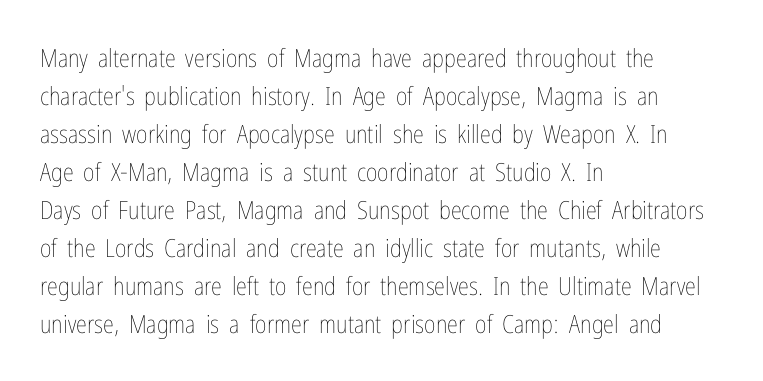
{"italic": "no", "bold": "no", "underline": "no", "align": "left", "line_spacing": "normal", "line_spacing_ratio": 1.52, "letter_spacing": "normal", "letter_spacing_em": 0.0, "glyph_px": 25}
